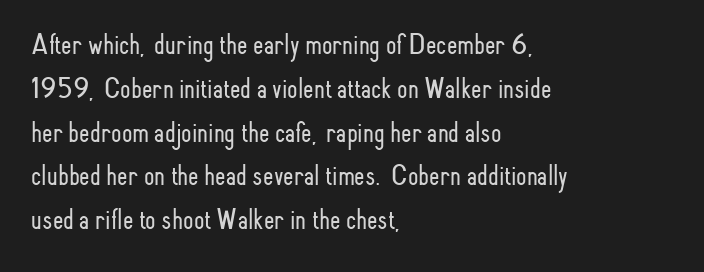
Q: Is the text bold? A: No.
Q: Is the text italic (slanted)? A: No, it is upright.
Q: Is the typeface a serif or a sans-serif typeface? A: Sans-serif.
Q: Is the text underlined? A: No.
Q: How is the paragraph aligned? A: Left-aligned.
Q: Is the spacing between letters normal or unusually wide? A: Normal.
Q: Is the spacing between lines tight, normal or loose? A: Normal.
Q: Width (condensed, normal, or wide)? A: Condensed.
Q: Stroke contrast? A: Low.
Q: x-height? A: Small.
Q: Monospaced? A: No.
